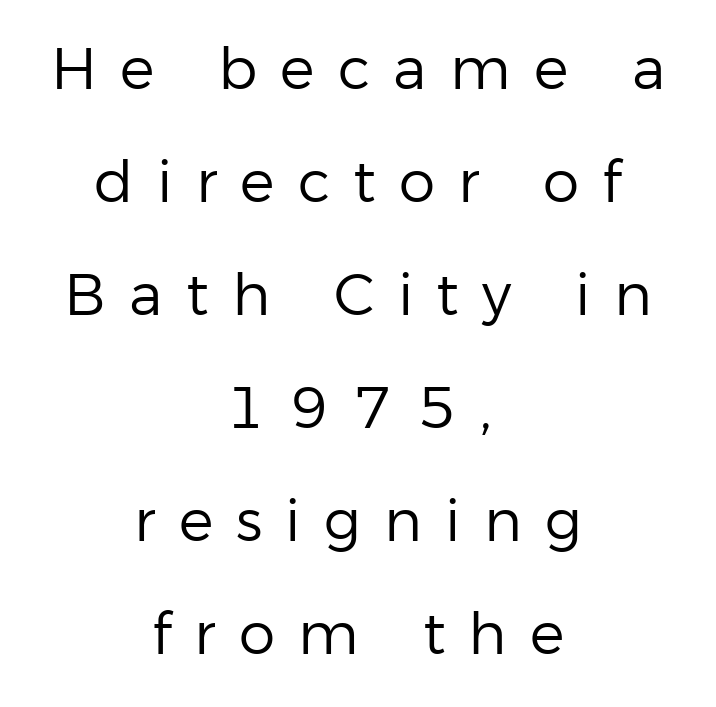
Airy leading. The strokes carry an ordinary text weight at most. Nothing sits at the stroke ends, so this counts as sans-serif. Proportional: the letters do not fall into vertical columns. Quick note: underline off.
